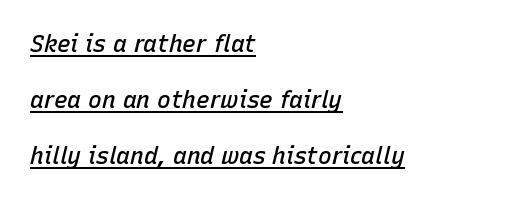
{"italic": "yes", "lean": "right", "slant_degrees": 15, "bold": "semi", "underline": "yes", "align": "left", "line_spacing": "loose", "line_spacing_ratio": 2.43, "letter_spacing": "normal", "letter_spacing_em": 0.0, "glyph_px": 23}
